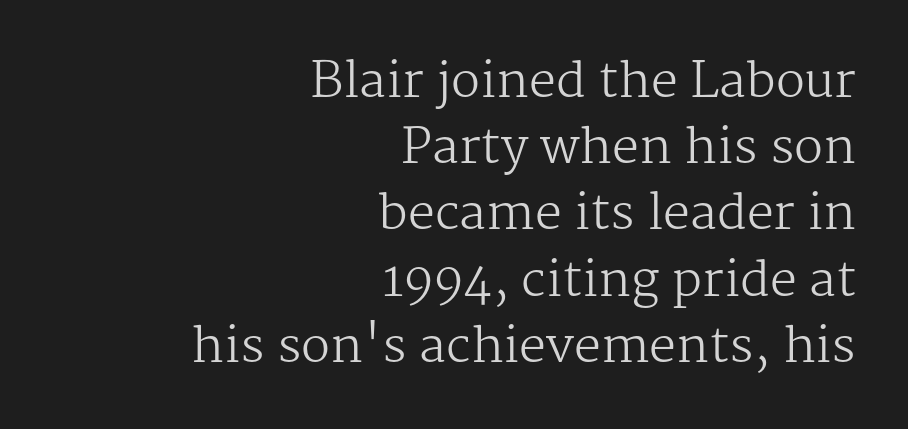
Q: Is the text bold? A: No.
Q: Is the text italic (slanted)? A: No, it is upright.
Q: Is the typeface a serif or a sans-serif typeface? A: Serif.
Q: Is the text underlined? A: No.
Q: How is the paragraph aligned? A: Right-aligned.
Q: Is the spacing between letters normal or unusually wide? A: Normal.
Q: Is the spacing between lines tight, normal or loose? A: Normal.
Q: Width (condensed, normal, or wide)? A: Normal.
Q: Stroke contrast? A: Medium.
Q: x-height? A: Medium.
Q: Monospaced? A: No.
